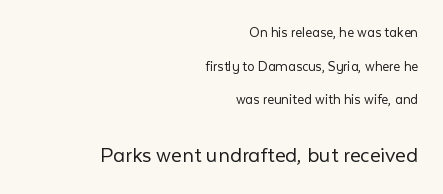
Q: Is the text bold? A: No.
Q: Is the text italic (slanted)? A: No, it is upright.
Q: Is the text underlined? A: No.
Q: How is the paragraph aligned? A: Right-aligned.
Q: Is the spacing between letters normal or unusually wide? A: Normal.
Q: Is the spacing between lines tight, normal or loose? A: Loose.
Q: Which block of text is set in a larger size, the first (top) or the second (bottom)? A: The second (bottom) one.
